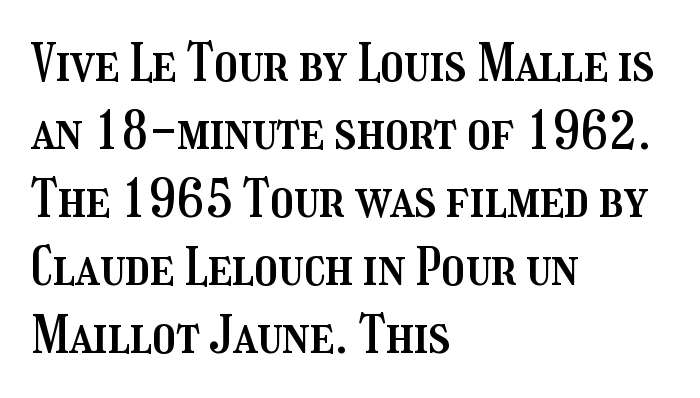
{"italic": "no", "width": "condensed", "stroke_contrast": "medium", "x_height": "medium", "monospaced": "no", "underline": "no", "align": "left", "line_spacing": "normal", "line_spacing_ratio": 1.31, "letter_spacing": "normal", "letter_spacing_em": 0.0, "glyph_px": 52}
